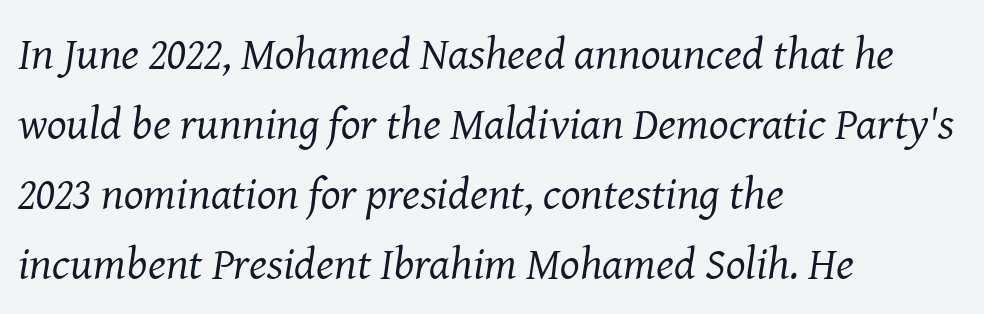
Check under the words: just untouched page. Character widths vary here, with narrow letters taking less room than wide ones. This sample uses a serif face. Successive baselines arrive at the customary interval.
